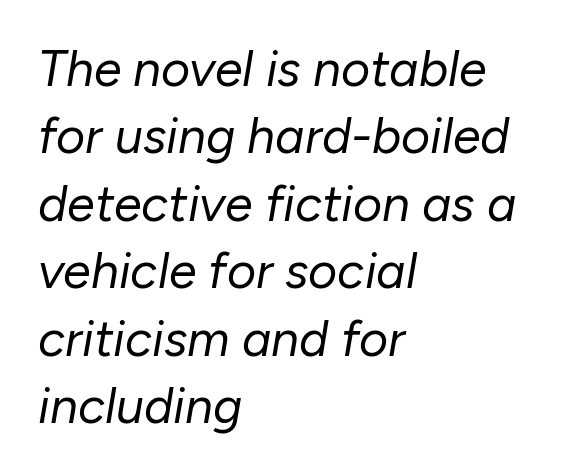
{"italic": "yes", "lean": "right", "slant_degrees": 10, "bold": "no", "weight": "regular", "width": "normal", "stroke_contrast": "low", "x_height": "medium", "monospaced": "no", "underline": "no", "align": "left", "line_spacing": "normal", "line_spacing_ratio": 1.35, "letter_spacing": "normal", "letter_spacing_em": 0.0, "glyph_px": 50}
